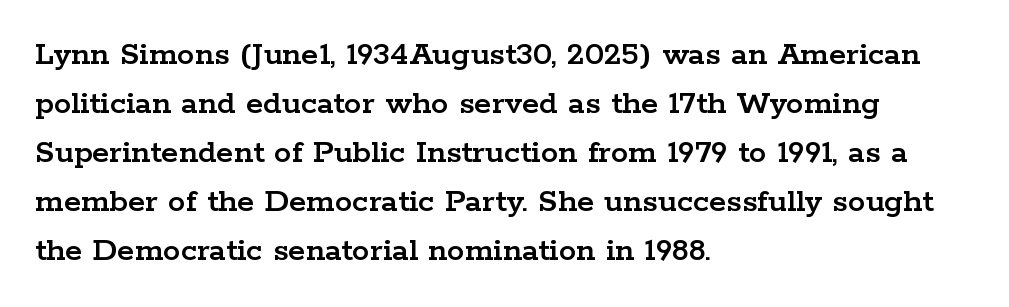
{"serif": "yes", "italic": "no", "width": "wide", "stroke_contrast": "low", "x_height": "medium", "monospaced": "no", "underline": "no", "align": "left", "line_spacing": "normal", "line_spacing_ratio": 1.4, "letter_spacing": "normal", "letter_spacing_em": 0.0, "glyph_px": 35}
